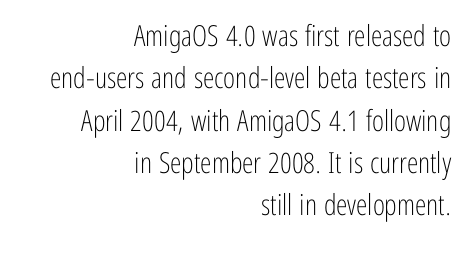
{"serif": "no", "italic": "no", "bold": "no", "weight": "light", "width": "condensed", "stroke_contrast": "low", "x_height": "medium", "monospaced": "no", "underline": "no", "align": "right", "line_spacing": "normal", "line_spacing_ratio": 1.46, "letter_spacing": "normal", "letter_spacing_em": 0.0, "glyph_px": 29}
